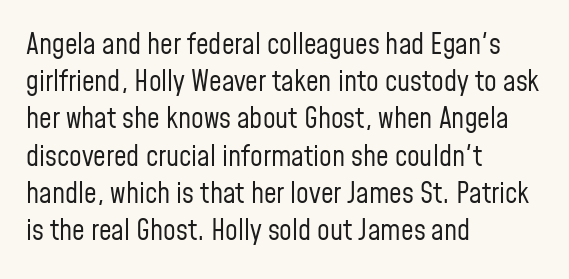
The rendering keeps characters at their native spacing. The rag falls on the right side of this text block. This rendering employs a face without finishing strokes, i.e., a sans-serif. Rule under the text: the space is simply empty.
